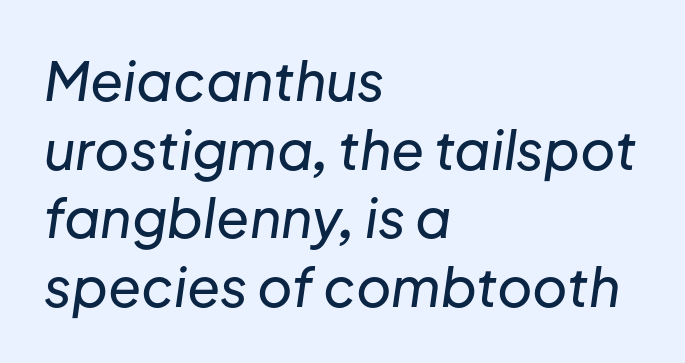
{"italic": "yes", "lean": "right", "slant_degrees": 8, "width": "normal", "stroke_contrast": "low", "x_height": "medium", "monospaced": "no", "underline": "no", "align": "left", "line_spacing": "normal", "line_spacing_ratio": 1.27, "letter_spacing": "normal", "letter_spacing_em": 0.0, "glyph_px": 54}
